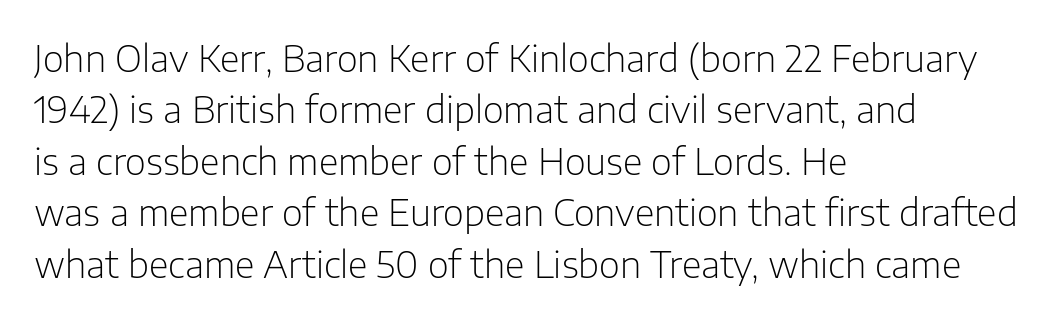
{"serif": "no", "italic": "no", "bold": "no", "weight": "light", "width": "normal", "stroke_contrast": "low", "x_height": "medium", "monospaced": "no", "underline": "no", "align": "left", "line_spacing": "normal", "line_spacing_ratio": 1.43, "letter_spacing": "normal", "letter_spacing_em": 0.0, "glyph_px": 36}
